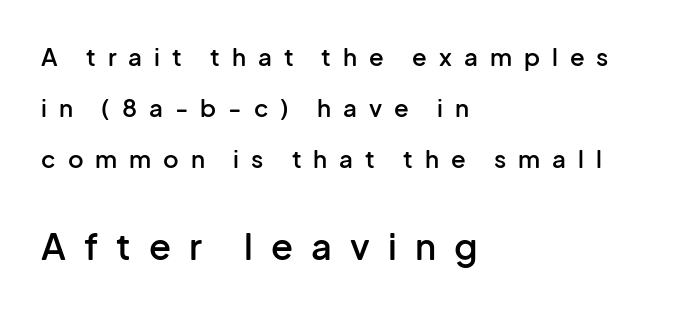
Do the characters align in a grid? No, the font is proportional. This is sans-serif lettering, the kind often seen on screens and signage. The lettering holds an erect, upright posture throughout. Does extra space separate the letters? Yes, quite a lot of it. This sample trades compactness for vertical openness between lines.
